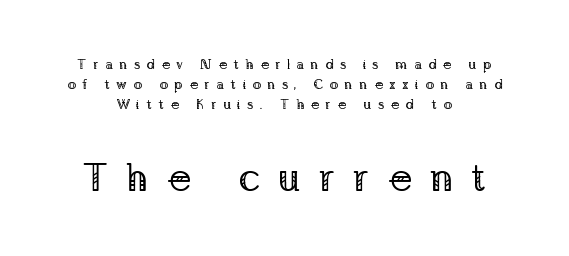
{"serif": "yes", "italic": "no", "bold": "no", "weight": "regular", "width": "normal", "stroke_contrast": "low", "x_height": "medium", "monospaced": "no", "underline": "no", "align": "center", "line_spacing": "normal", "line_spacing_ratio": 1.44, "letter_spacing": "wide", "letter_spacing_em": 0.45, "larger_block": "second", "size_ratio": 2.79, "glyph_px": 39}
